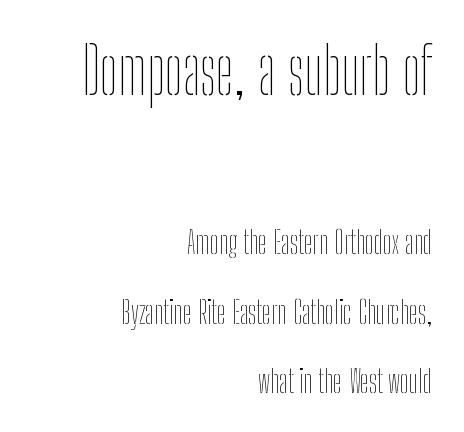
{"italic": "no", "bold": "no", "weight": "thin", "width": "condensed", "stroke_contrast": "low", "x_height": "medium", "monospaced": "no", "underline": "no", "align": "right", "line_spacing": "loose", "line_spacing_ratio": 2.17, "letter_spacing": "normal", "letter_spacing_em": 0.0, "larger_block": "first", "size_ratio": 2.0, "glyph_px": 64}
